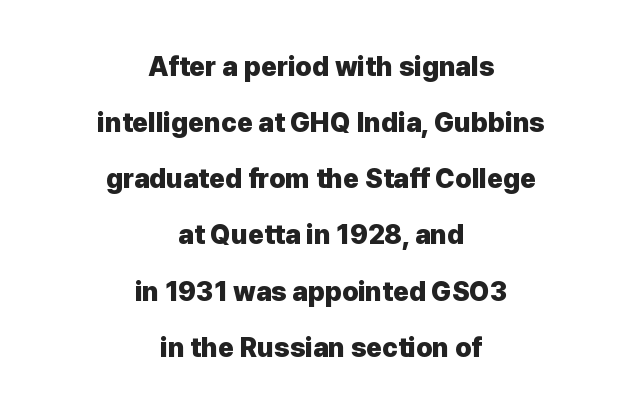
Q: Is the text bold? A: Yes.
Q: Is the text italic (slanted)? A: No, it is upright.
Q: Is the text underlined? A: No.
Q: How is the paragraph aligned? A: Centered.
Q: Is the spacing between letters normal or unusually wide? A: Normal.
Q: Is the spacing between lines tight, normal or loose? A: Loose.
